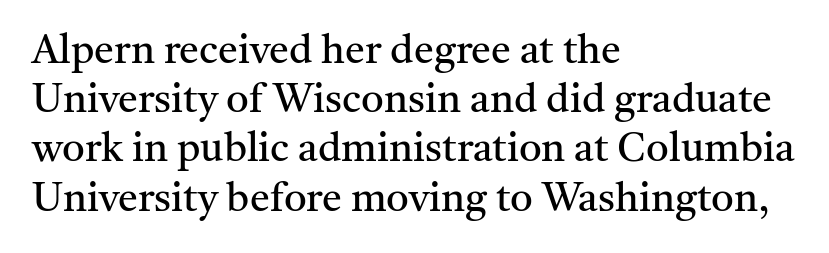
The image shows 40 px regular-weight serif type, upright; set left-aligned, line spacing 1.23x, normal letter spacing, not underlined; medium stroke contrast and a medium x-height.
